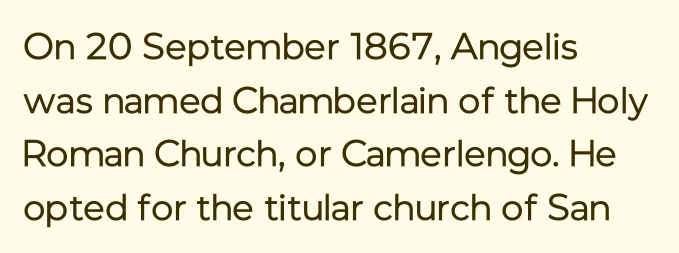
The image shows 37 px regular-weight sans-serif type, upright; set left-aligned, normal line spacing (1.45x), normal letter spacing, not underlined; low stroke contrast and a medium x-height.
